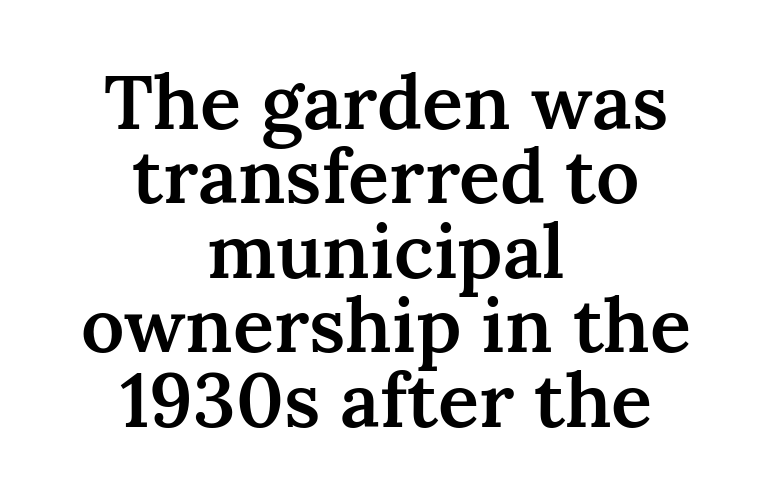
Is there any slant? The stems are plumb. This rendering uses center alignment, leaving both contours irregular but symmetric. Horizontal bands of white between lines are thin slivers. The letters advance in unequal steps, a hallmark of proportional type. Observe the serifs anchoring each vertical stroke in this sample. Beneath every word, the page is bare.
